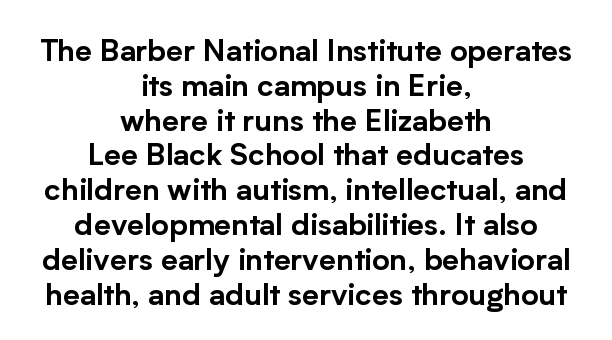
The image shows 30 px sans-serif type, upright; set centered, line spacing 1.16x, normal letter spacing, not underlined; low stroke contrast and a medium x-height.
